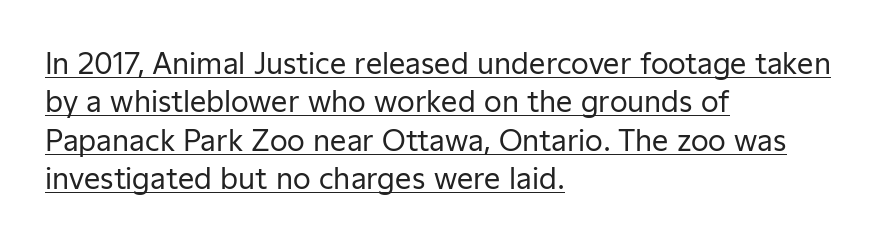
{"serif": "no", "italic": "no", "bold": "no", "weight": "regular", "width": "normal", "stroke_contrast": "low", "x_height": "medium", "monospaced": "no", "underline": "yes", "align": "left", "line_spacing": "normal", "line_spacing_ratio": 1.32, "letter_spacing": "normal", "letter_spacing_em": 0.0, "glyph_px": 29}
